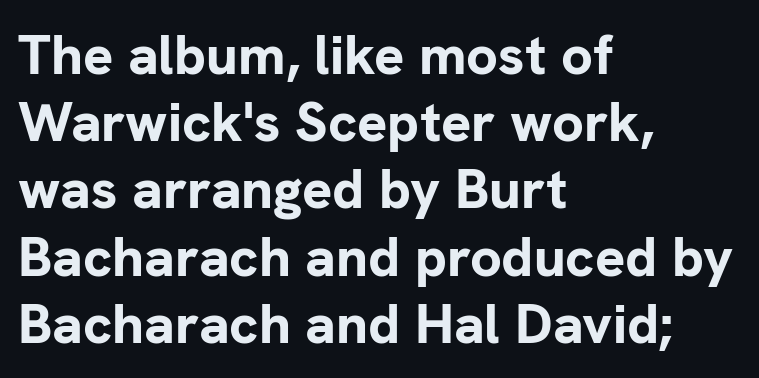
The image shows 56 px bold sans-serif type, upright; set left-aligned, line spacing 1.2x, normal letter spacing, not underlined; low stroke contrast and a medium x-height.
